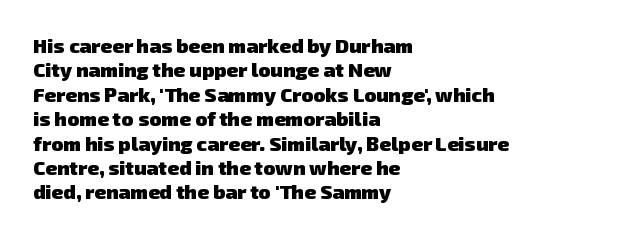
This sample uses plain, unmodified letter spacing. Words float on clear page, feet unadorned. Students, this is bold: see how much ink each stroke carries. The lines in this sample share a left origin and differ only in where they stop.
